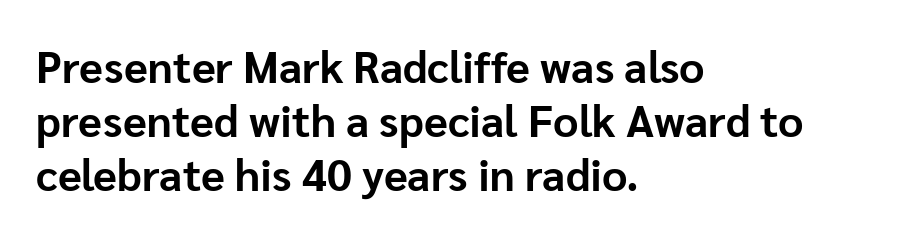
Q: Is the text bold? A: Yes.
Q: Is the text italic (slanted)? A: No, it is upright.
Q: Is the typeface a serif or a sans-serif typeface? A: Sans-serif.
Q: Is the text underlined? A: No.
Q: How is the paragraph aligned? A: Left-aligned.
Q: Is the spacing between letters normal or unusually wide? A: Normal.
Q: Width (condensed, normal, or wide)? A: Normal.
Q: Stroke contrast? A: Low.
Q: x-height? A: Medium.
Q: Monospaced? A: No.
